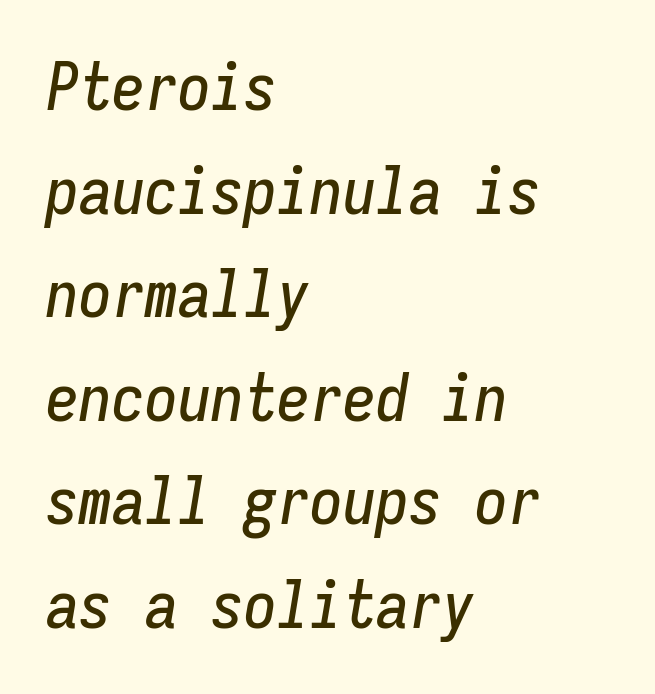
A typesetter would call this monospace, since all characters share one set width. Horizontally, the lines are justified to the leading edge only. Descenders hang freely into open space. This sample keeps an unexceptional amount of space between lines. If you drew a line through each stem, it would be angled.
